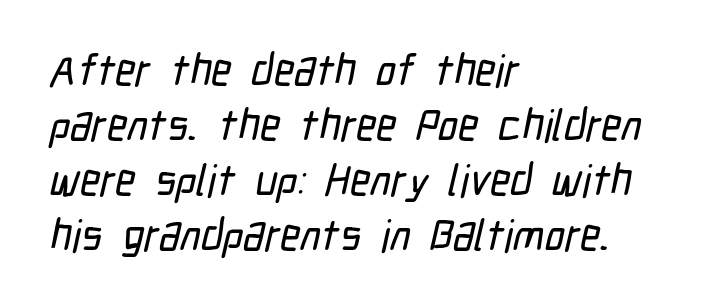
In terms of letterspacing, this is plain default setting. Do the characters align in a grid? No, the font is proportional. Decoration check: the copy has no underline. Rows of type keep a routine distance in the vertical direction. One-word summary of the alignment: left.
